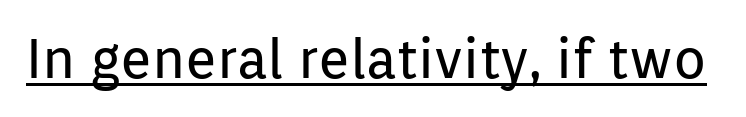
Q: Is the text bold? A: No.
Q: Is the text italic (slanted)? A: No, it is upright.
Q: Is the typeface a serif or a sans-serif typeface? A: Sans-serif.
Q: Is the text underlined? A: Yes.
Q: Is the spacing between letters normal or unusually wide? A: Normal.
Q: Width (condensed, normal, or wide)? A: Normal.
Q: Stroke contrast? A: Low.
Q: x-height? A: Medium.
Q: Monospaced? A: No.
